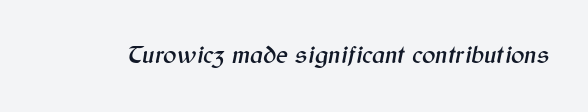
{"italic": "yes", "lean": "right", "slant_degrees": 12, "underline": "no", "letter_spacing": "normal", "letter_spacing_em": 0.0, "glyph_px": 25}
